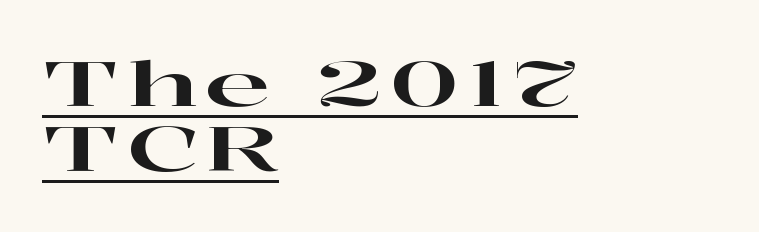
Q: Is the text italic (slanted)? A: No, it is upright.
Q: Is the typeface a serif or a sans-serif typeface? A: Serif.
Q: Is the text underlined? A: Yes.
Q: How is the paragraph aligned? A: Left-aligned.
Q: Is the spacing between lines tight, normal or loose? A: Tight.
Q: Width (condensed, normal, or wide)? A: Wide.
Q: Stroke contrast? A: High.
Q: x-height? A: Medium.
Q: Monospaced? A: No.
